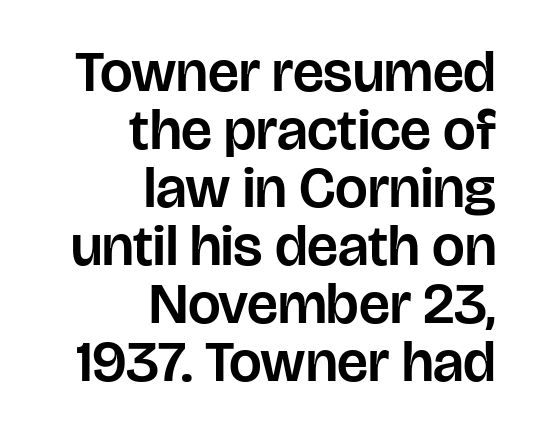
The image shows 58 px sans-serif type, upright; set right-aligned, tight line spacing (1.0x), normal letter spacing, not underlined; low stroke contrast and a large x-height.
